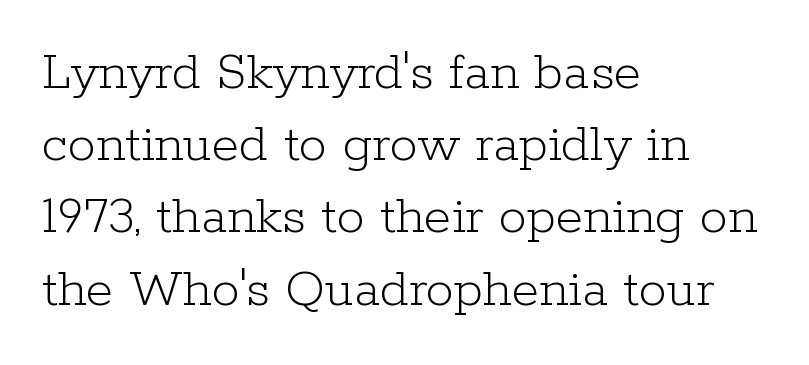
Q: Is the text bold? A: No.
Q: Is the text italic (slanted)? A: No, it is upright.
Q: Is the typeface a serif or a sans-serif typeface? A: Serif.
Q: Is the text underlined? A: No.
Q: How is the paragraph aligned? A: Left-aligned.
Q: Is the spacing between letters normal or unusually wide? A: Normal.
Q: Is the spacing between lines tight, normal or loose? A: Normal.
Q: Width (condensed, normal, or wide)? A: Normal.
Q: Stroke contrast? A: Low.
Q: x-height? A: Medium.
Q: Monospaced? A: No.
